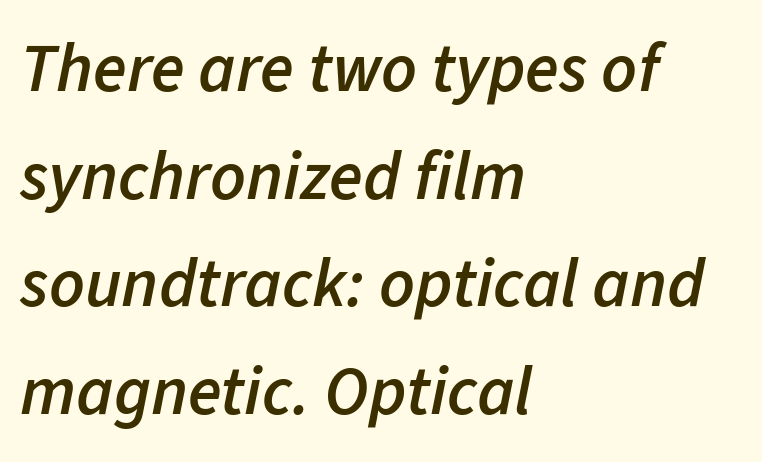
The image shows 69 px semibold type, italic (leaning right); set left-aligned, normal line spacing (1.56x), normal letter spacing, not underlined; low stroke contrast and a medium x-height.
